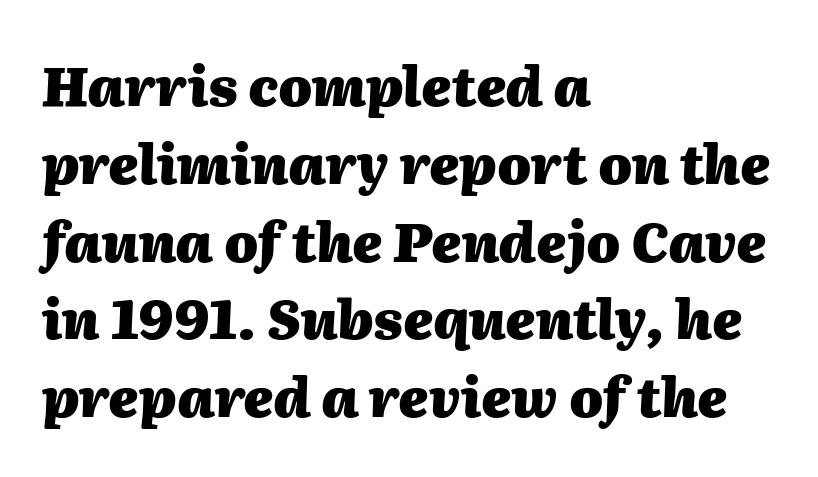
Q: Is the text bold? A: Yes.
Q: Is the text italic (slanted)? A: Yes, it leans right by about 2 degrees.
Q: Is the text underlined? A: No.
Q: How is the paragraph aligned? A: Left-aligned.
Q: Is the spacing between letters normal or unusually wide? A: Normal.
Q: Is the spacing between lines tight, normal or loose? A: Normal.
Q: Width (condensed, normal, or wide)? A: Normal.
Q: Stroke contrast? A: Medium.
Q: x-height? A: Medium.
Q: Monospaced? A: No.
